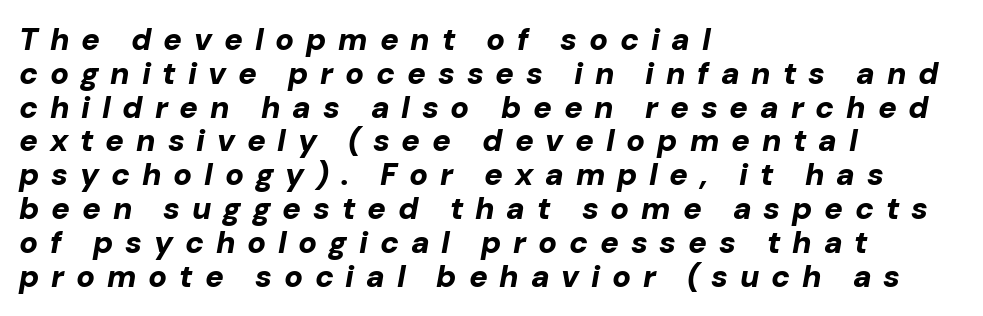
The image shows 31 px bold type, italic (leaning right); set left-aligned, tight line spacing (1.09x), unusually wide letter spacing (+0.38 em), not underlined; low stroke contrast and a medium x-height.
